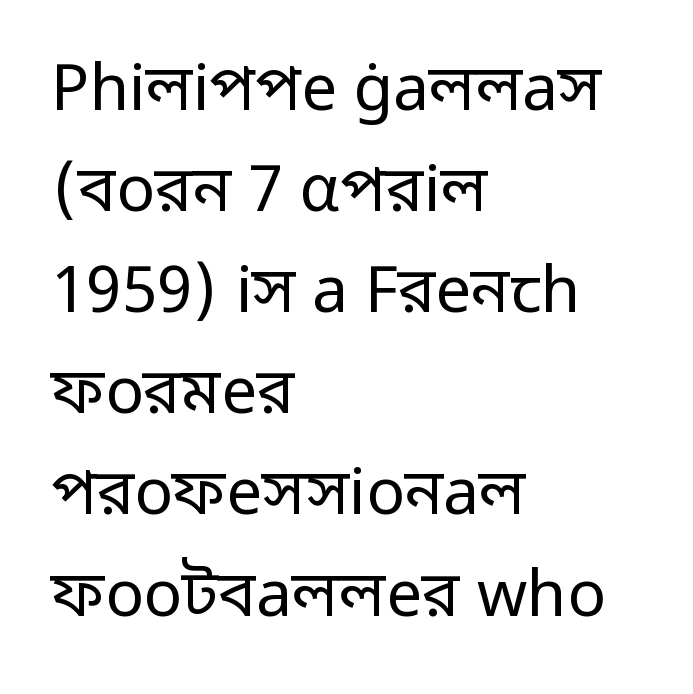
Lines of text with bare space underneath. A typesetter would label this face a sans. A normal amount of white space separates one row of letters from the next. The horizontal fit of the characters is conventional and even. In terms of posture, this sample is upright. Note the varied advance widths — an 'i' is clearly narrower than an 'm'.
